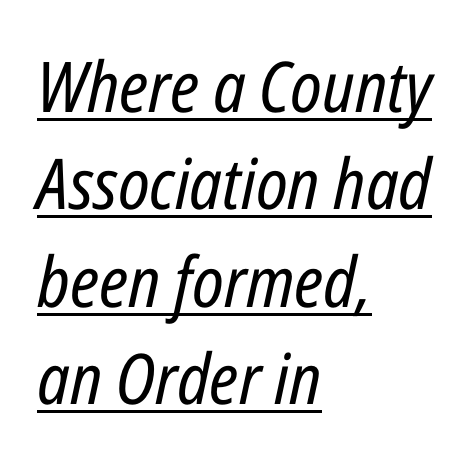
Q: Is the text bold? A: No.
Q: Is the text italic (slanted)? A: Yes, it leans right by about 12 degrees.
Q: Is the text underlined? A: Yes.
Q: How is the paragraph aligned? A: Left-aligned.
Q: Is the spacing between letters normal or unusually wide? A: Normal.
Q: Is the spacing between lines tight, normal or loose? A: Normal.
Q: Width (condensed, normal, or wide)? A: Condensed.
Q: Stroke contrast? A: Low.
Q: x-height? A: Medium.
Q: Monospaced? A: No.
